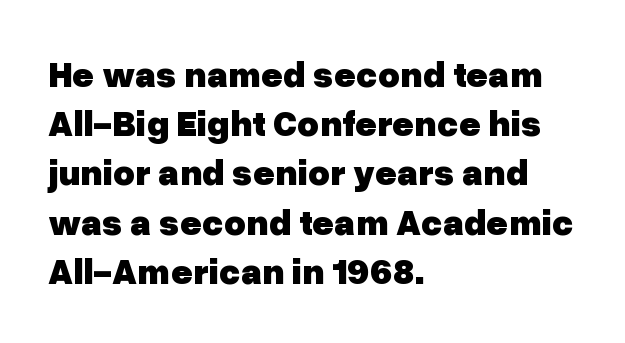
{"serif": "no", "italic": "no", "bold": "yes", "weight": "heavy", "width": "normal", "stroke_contrast": "low", "x_height": "medium", "monospaced": "no", "underline": "no", "align": "left", "line_spacing": "normal", "line_spacing_ratio": 1.33, "letter_spacing": "normal", "letter_spacing_em": 0.0, "glyph_px": 37}
